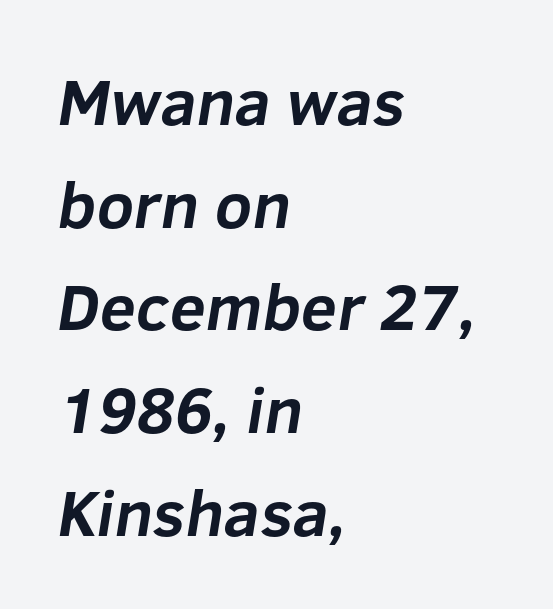
The image shows 65 px bold sans-serif type; set left-aligned, normal line spacing (1.58x), normal letter spacing, not underlined; low stroke contrast and a medium x-height.
